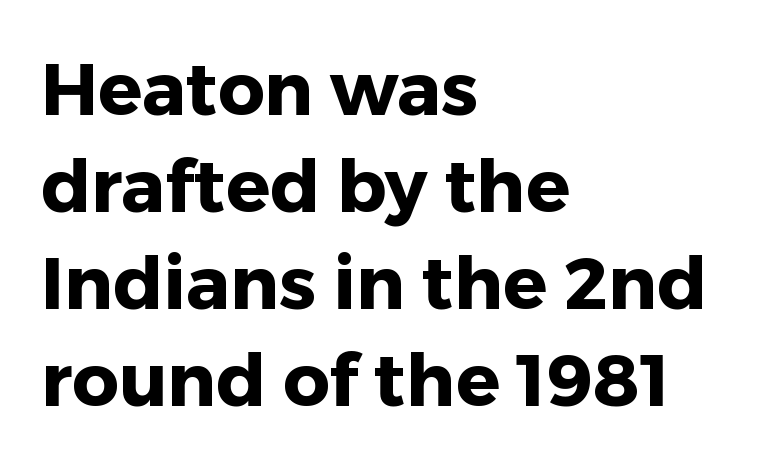
Q: Is the text bold? A: Yes.
Q: Is the text italic (slanted)? A: No, it is upright.
Q: Is the typeface a serif or a sans-serif typeface? A: Sans-serif.
Q: Is the text underlined? A: No.
Q: How is the paragraph aligned? A: Left-aligned.
Q: Is the spacing between letters normal or unusually wide? A: Normal.
Q: Is the spacing between lines tight, normal or loose? A: Normal.
Q: Width (condensed, normal, or wide)? A: Normal.
Q: Stroke contrast? A: Low.
Q: x-height? A: Medium.
Q: Monospaced? A: No.
